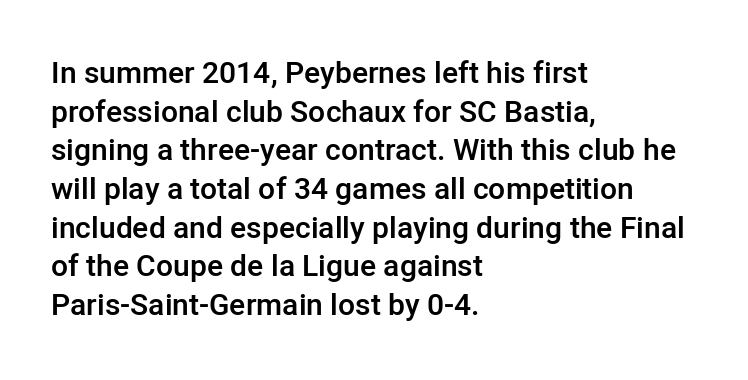
Q: Is the text bold? A: Semi-bold.
Q: Is the text italic (slanted)? A: No, it is upright.
Q: Is the typeface a serif or a sans-serif typeface? A: Sans-serif.
Q: Is the text underlined? A: No.
Q: How is the paragraph aligned? A: Left-aligned.
Q: Is the spacing between letters normal or unusually wide? A: Normal.
Q: Is the spacing between lines tight, normal or loose? A: Normal.
Q: Width (condensed, normal, or wide)? A: Normal.
Q: Stroke contrast? A: Low.
Q: x-height? A: Medium.
Q: Monospaced? A: No.
